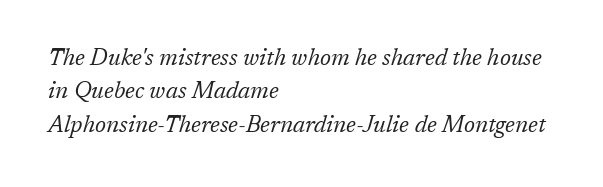
The rows are spaced the way most documents space them. The rendering keeps characters at their native spacing. Bold? No — there's no thickening of the strokes. Tall strokes in this sample are angled rather than plumb. The baseline area is clear. Line starts are locked; line ends wander.
